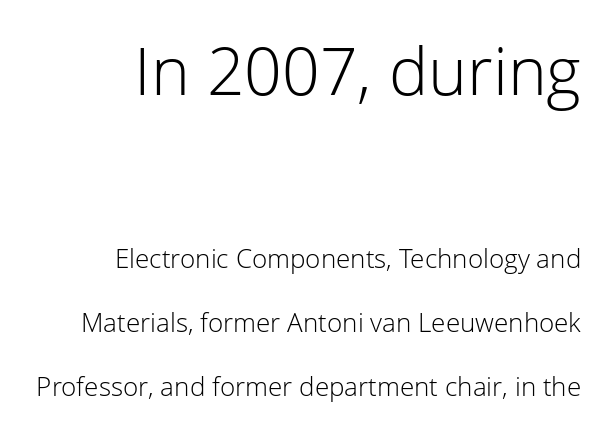
The image shows 66 px light sans-serif type, upright; set right-aligned, loose line spacing (2.47x), normal letter spacing, not underlined; the first (top) block is 2.54x larger; low stroke contrast and a medium x-height.
